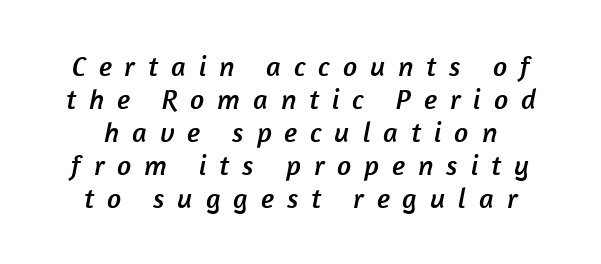
A bare baseline throughout the passage. The font family rendered here belongs to the sans-serif group. Note the varied advance widths — an 'i' is clearly narrower than an 'm'. What stands out about the letter spacing? Its width — letters are far apart.
